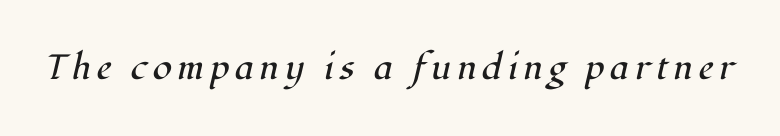
The face used here is seriffed, in the tradition of book romans. This is not heavy type; no bold has been used. Note the varied advance widths — an 'i' is clearly narrower than an 'm'. A bare baseline throughout the passage. The passage shown leans; its letterforms are oblique.
